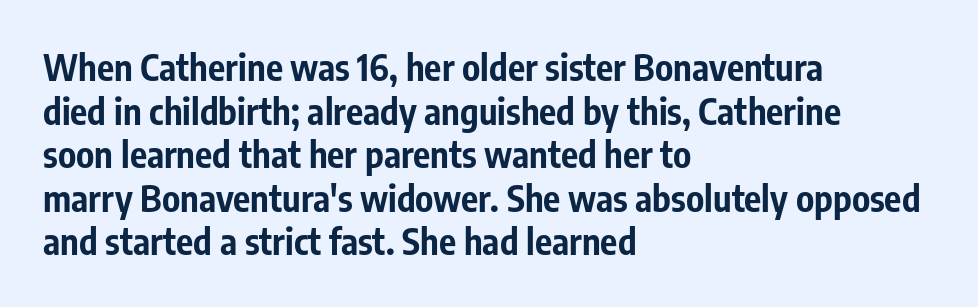
Q: Is the text bold? A: Yes.
Q: Is the text italic (slanted)? A: No, it is upright.
Q: Is the typeface a serif or a sans-serif typeface? A: Sans-serif.
Q: Is the text underlined? A: No.
Q: How is the paragraph aligned? A: Left-aligned.
Q: Is the spacing between letters normal or unusually wide? A: Normal.
Q: Width (condensed, normal, or wide)? A: Condensed.
Q: Stroke contrast? A: Low.
Q: x-height? A: Medium.
Q: Monospaced? A: No.
